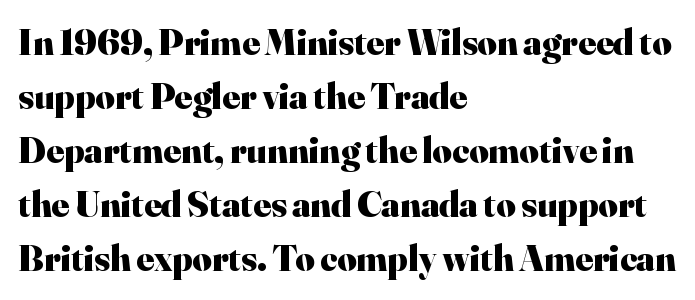
The image shows 37 px heavy serif type, upright; set left-aligned, normal line spacing (1.46x), normal letter spacing, not underlined; high stroke contrast and a small x-height.
